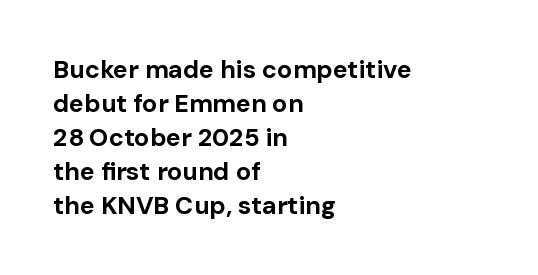
{"italic": "no", "bold": "yes", "underline": "no", "align": "left", "line_spacing": "normal", "line_spacing_ratio": 1.36, "letter_spacing": "normal", "letter_spacing_em": 0.0, "glyph_px": 25}
